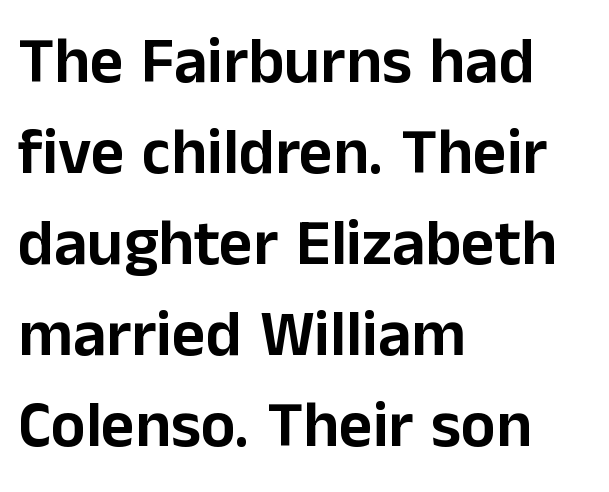
The image shows 65 px sans-serif type, upright; set left-aligned, normal line spacing (1.4x), normal letter spacing, not underlined; low stroke contrast and a medium x-height.
